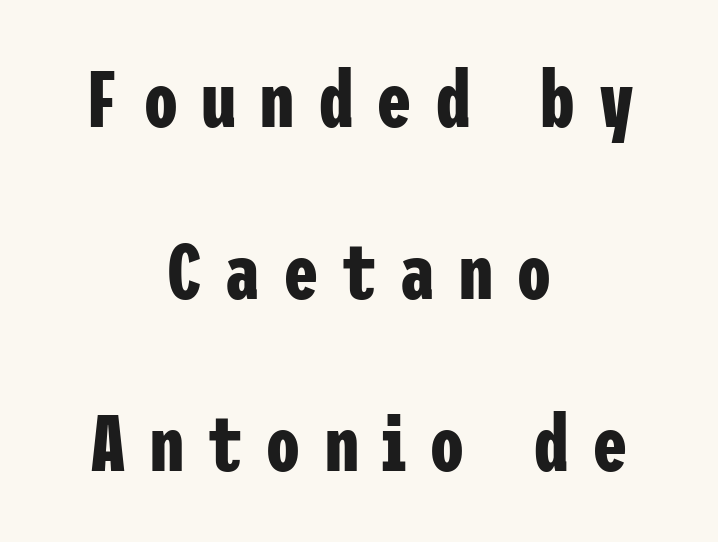
Q: Is the text bold? A: Yes.
Q: Is the text italic (slanted)? A: No, it is upright.
Q: Is the typeface a serif or a sans-serif typeface? A: Sans-serif.
Q: Is the text underlined? A: No.
Q: How is the paragraph aligned? A: Centered.
Q: Is the spacing between letters normal or unusually wide? A: Unusually wide.
Q: Is the spacing between lines tight, normal or loose? A: Loose.
Q: Width (condensed, normal, or wide)? A: Condensed.
Q: Stroke contrast? A: Low.
Q: x-height? A: Medium.
